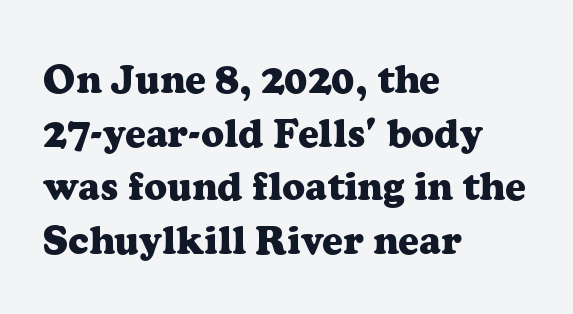
Beneath every word, the page is bare. If you drew a line through each stem, it would be perfectly vertical. The designer left line spacing at the default. Unlike a clean sans, this face finishes its strokes with serifs. Is the letter spacing exaggerated? No — it looks like the ordinary default.
